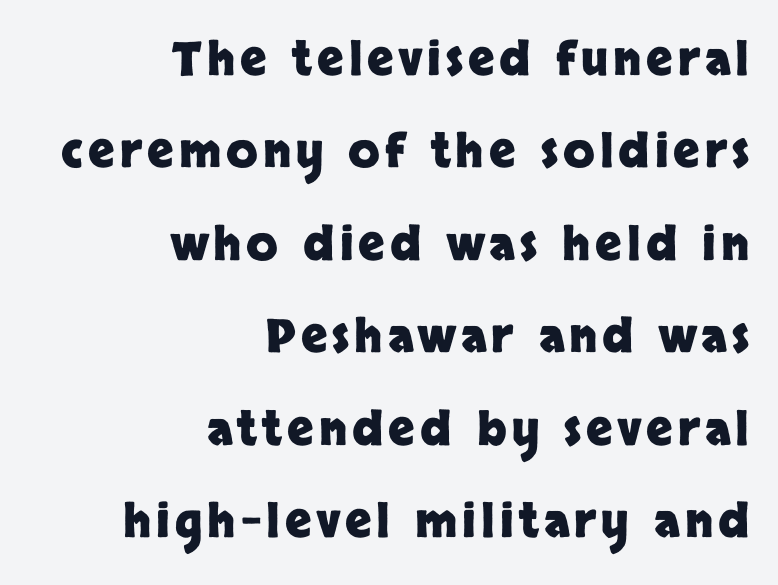
{"serif": "no", "italic": "no", "bold": "yes", "weight": "heavy", "width": "normal", "stroke_contrast": "low", "x_height": "large", "monospaced": "no", "underline": "no", "align": "right", "line_spacing": "loose", "line_spacing_ratio": 2.01, "glyph_px": 46}
